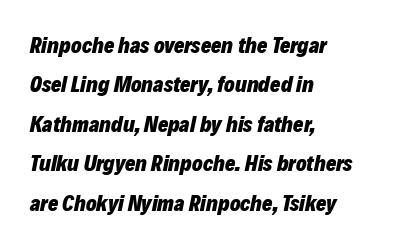
Words float on clear page, feet unadorned. Caption: bold face, heavy strokes. Here the glyphs are tracked normally, forming tight word shapes. A typesetter would mark this as italic. The setting favours the left margin, as ordinary paragraphs usually do.
